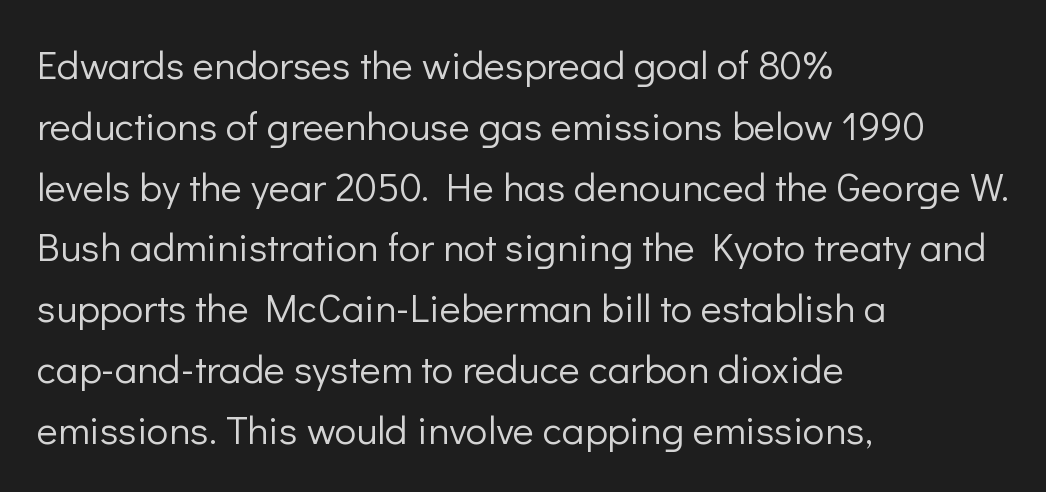
Q: Is the text bold? A: No.
Q: Is the text italic (slanted)? A: No, it is upright.
Q: Is the typeface a serif or a sans-serif typeface? A: Sans-serif.
Q: Is the text underlined? A: No.
Q: How is the paragraph aligned? A: Left-aligned.
Q: Is the spacing between letters normal or unusually wide? A: Normal.
Q: Is the spacing between lines tight, normal or loose? A: Normal.
Q: Width (condensed, normal, or wide)? A: Normal.
Q: Stroke contrast? A: Low.
Q: x-height? A: Medium.
Q: Monospaced? A: No.
